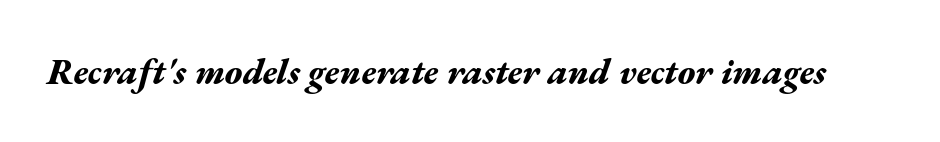
{"italic": "yes", "lean": "right", "slant_degrees": 17, "bold": "yes", "weight": "bold", "width": "wide", "stroke_contrast": "medium", "x_height": "medium", "monospaced": "no", "underline": "no", "letter_spacing": "normal", "letter_spacing_em": 0.0, "glyph_px": 36}
